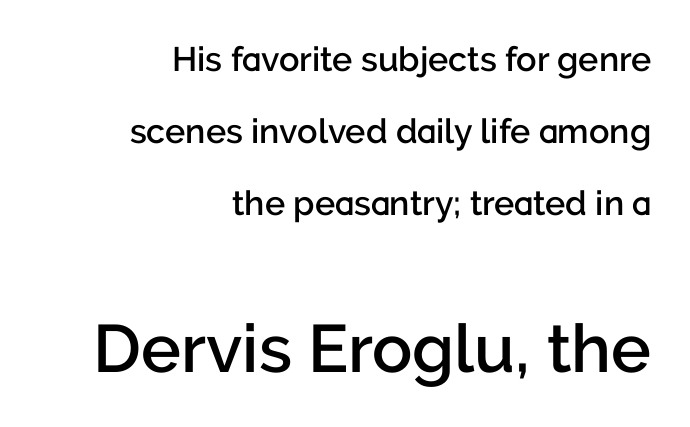
The image shows 67 px semibold sans-serif type, upright; set right-aligned, loose line spacing (2.12x), normal letter spacing, not underlined; the second (bottom) block is 1.97x larger; low stroke contrast and a medium x-height.
